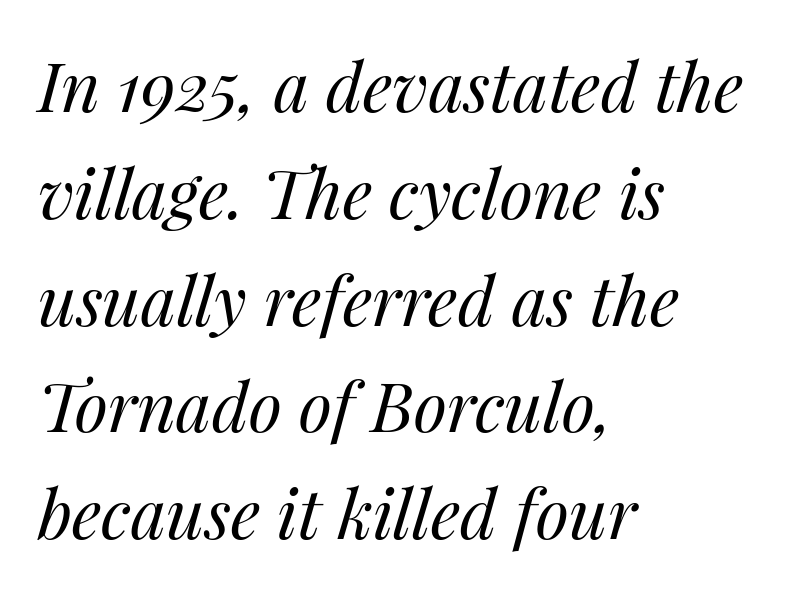
Q: Is the text bold? A: No.
Q: Is the text italic (slanted)? A: Yes, it leans right by about 14 degrees.
Q: Is the text underlined? A: No.
Q: How is the paragraph aligned? A: Left-aligned.
Q: Is the spacing between letters normal or unusually wide? A: Normal.
Q: Is the spacing between lines tight, normal or loose? A: Normal.
Q: Width (condensed, normal, or wide)? A: Normal.
Q: Stroke contrast? A: Medium.
Q: x-height? A: Medium.
Q: Monospaced? A: No.
